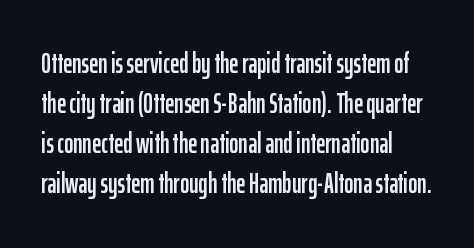
Q: Is the text italic (slanted)? A: No, it is upright.
Q: Is the typeface a serif or a sans-serif typeface? A: Sans-serif.
Q: Is the text underlined? A: No.
Q: How is the paragraph aligned? A: Left-aligned.
Q: Is the spacing between letters normal or unusually wide? A: Normal.
Q: Is the spacing between lines tight, normal or loose? A: Normal.
Q: Width (condensed, normal, or wide)? A: Condensed.
Q: Stroke contrast? A: Low.
Q: x-height? A: Medium.
Q: Monospaced? A: No.
